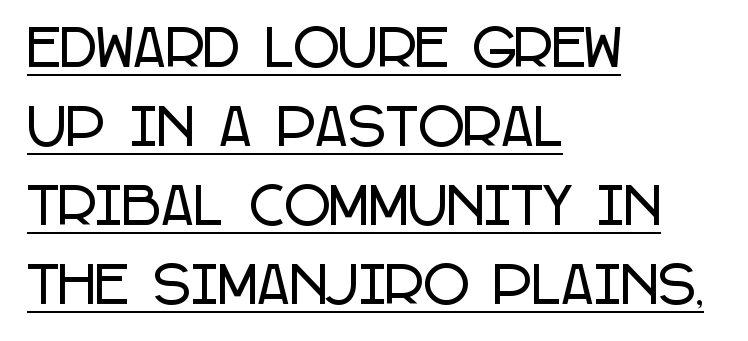
The image shows 50 px condensed sans-serif type, upright; set left-aligned, normal line spacing (1.58x), normal letter spacing, underlined; low stroke contrast and a large x-height.
